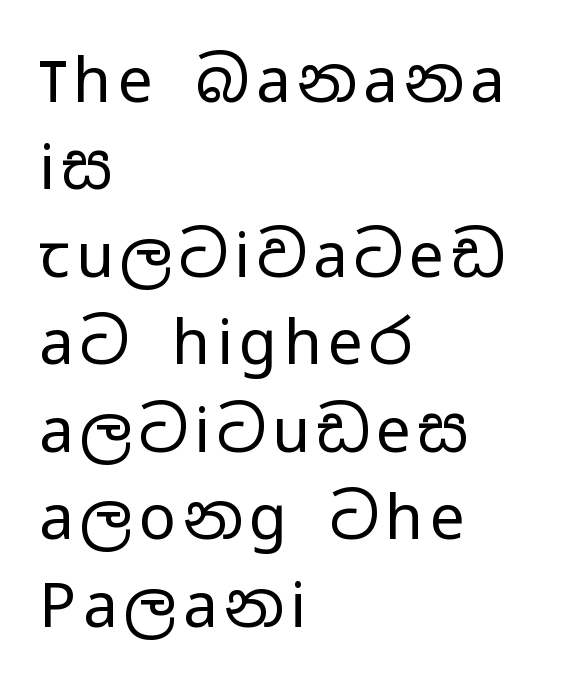
The image shows 62 px regular-weight, wide sans-serif type, upright; set left-aligned, normal line spacing (1.41x), not underlined; low stroke contrast and a medium x-height.
